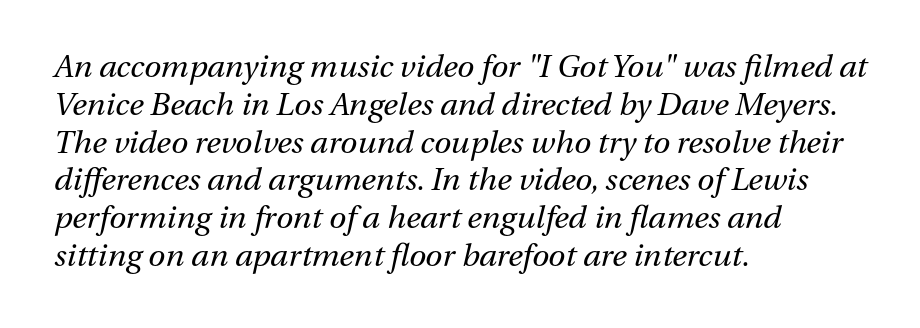
The image shows 31 px regular-weight type, italic (leaning right); set left-aligned, line spacing 1.22x, normal letter spacing, not underlined; medium stroke contrast and a medium x-height.
